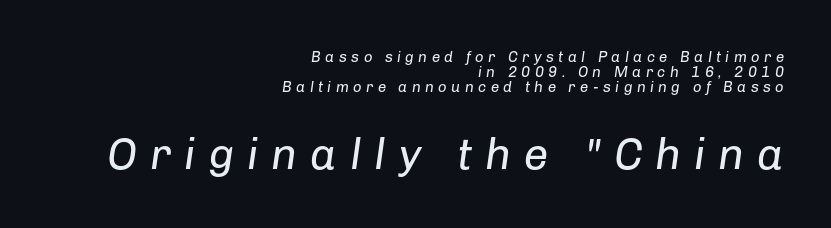
Q: Is the text bold? A: No.
Q: Is the text italic (slanted)? A: Yes, it leans right by about 8 degrees.
Q: Is the text underlined? A: No.
Q: How is the paragraph aligned? A: Right-aligned.
Q: Is the spacing between letters normal or unusually wide? A: Unusually wide.
Q: Is the spacing between lines tight, normal or loose? A: Tight.
Q: Which block of text is set in a larger size, the first (top) or the second (bottom)? A: The second (bottom) one.
Q: Width (condensed, normal, or wide)? A: Normal.
Q: Stroke contrast? A: Low.
Q: x-height? A: Medium.
Q: Monospaced? A: No.
